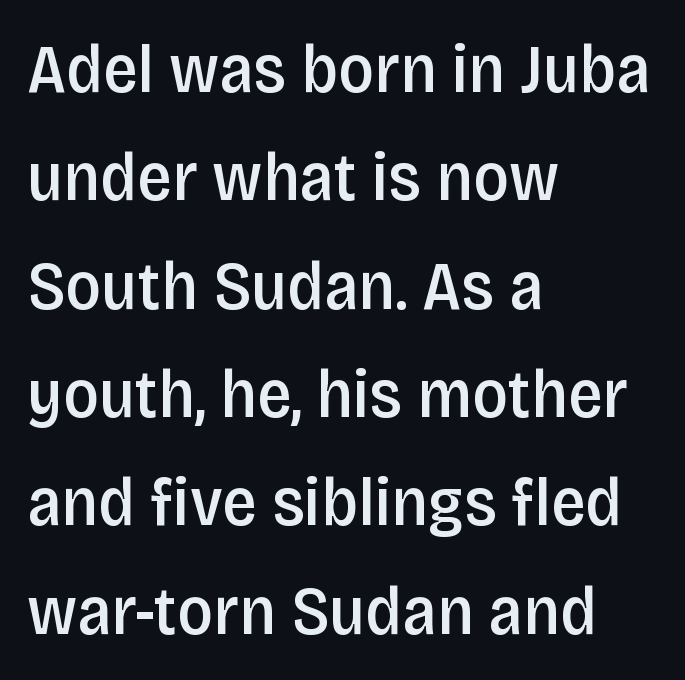
The image shows 69 px semibold, condensed sans-serif type, upright; set left-aligned, normal line spacing (1.57x), normal letter spacing, not underlined; low stroke contrast and a large x-height.
